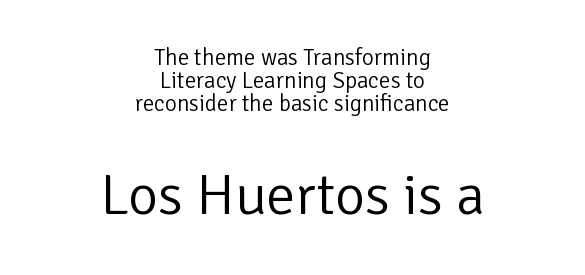
The image shows 58 px light sans-serif type, upright; set centered, tight line spacing (1.01x), normal letter spacing, not underlined; the second (bottom) block is 2.52x larger; low stroke contrast and a medium x-height.
